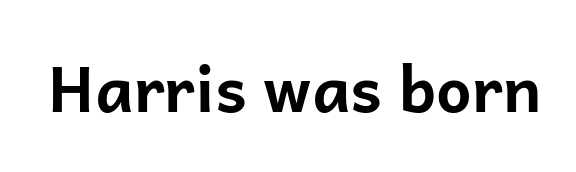
{"serif": "no", "italic": "no", "bold": "yes", "weight": "bold", "width": "normal", "stroke_contrast": "low", "x_height": "medium", "monospaced": "no", "underline": "no", "letter_spacing": "normal", "letter_spacing_em": 0.0, "glyph_px": 63}
